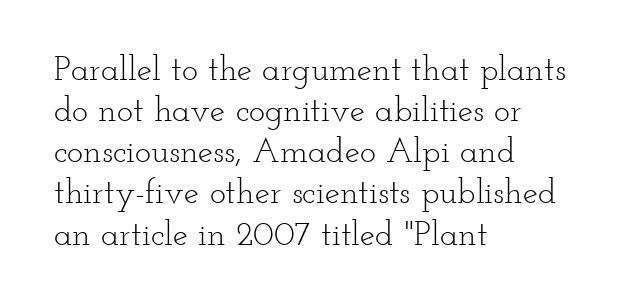
{"serif": "yes", "italic": "no", "bold": "no", "weight": "light", "width": "wide", "stroke_contrast": "low", "x_height": "small", "monospaced": "no", "underline": "no", "align": "left", "line_spacing_ratio": 1.21, "letter_spacing": "normal", "letter_spacing_em": 0.0, "glyph_px": 34}
